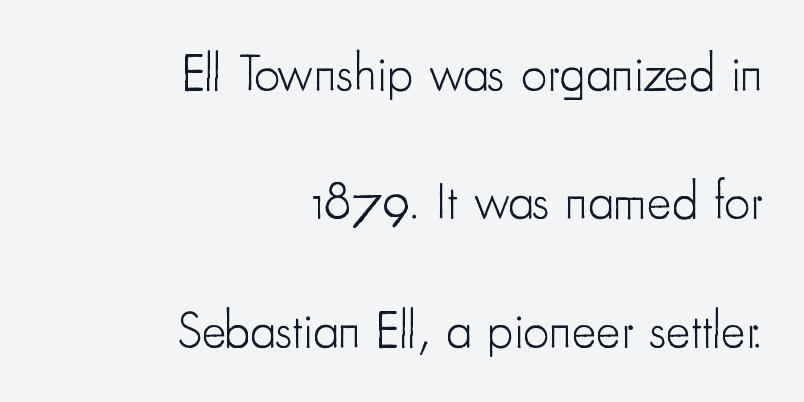
Posture: upright roman. The passage shown has conventional tracking throughout. Letterform terminals end flat and unadorned throughout the passage. Compared with a flush-left layout, this one pins lines to the opposite, right side. Varying glyph widths throughout — classic text-font behaviour. Unmarked baselines from the first word to the last.
